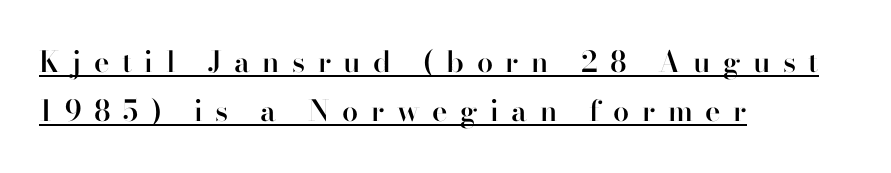
The image shows 29 px semibold sans-serif type, upright; set left-aligned, normal line spacing (1.7x), unusually wide letter spacing (+0.43 em), underlined; high stroke contrast and a small x-height.
